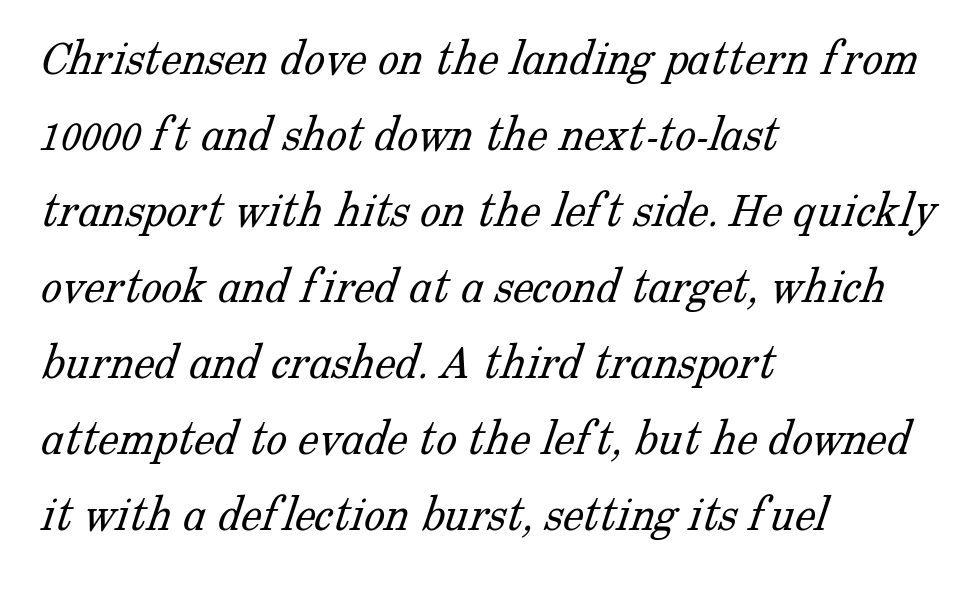
Q: Is the text bold? A: No.
Q: Is the typeface a serif or a sans-serif typeface? A: Serif.
Q: Is the text underlined? A: No.
Q: How is the paragraph aligned? A: Left-aligned.
Q: Is the spacing between letters normal or unusually wide? A: Normal.
Q: Is the spacing between lines tight, normal or loose? A: Normal.
Q: Width (condensed, normal, or wide)? A: Normal.
Q: Stroke contrast? A: Low.
Q: x-height? A: Medium.
Q: Monospaced? A: No.
